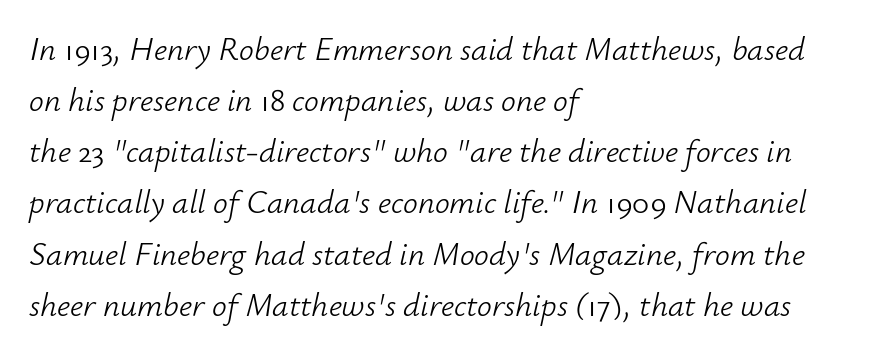
Q: Is the text bold? A: No.
Q: Is the text italic (slanted)? A: Yes, it leans right by about 12 degrees.
Q: Is the text underlined? A: No.
Q: How is the paragraph aligned? A: Left-aligned.
Q: Is the spacing between letters normal or unusually wide? A: Normal.
Q: Is the spacing between lines tight, normal or loose? A: Normal.
Q: Width (condensed, normal, or wide)? A: Normal.
Q: Stroke contrast? A: Low.
Q: x-height? A: Small.
Q: Monospaced? A: No.
